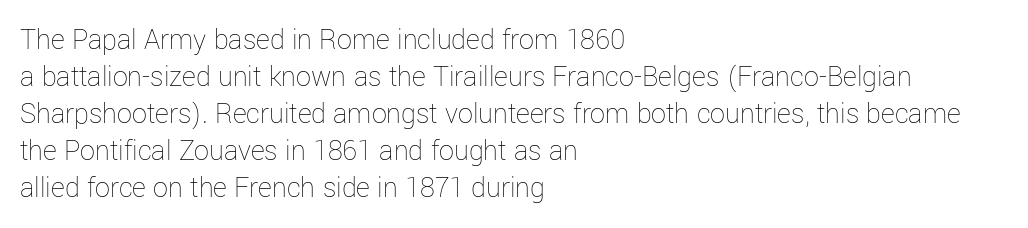
The image shows 30 px thin type, upright; set left-aligned, line spacing 1.23x, normal letter spacing, not underlined; low stroke contrast and a medium x-height.
